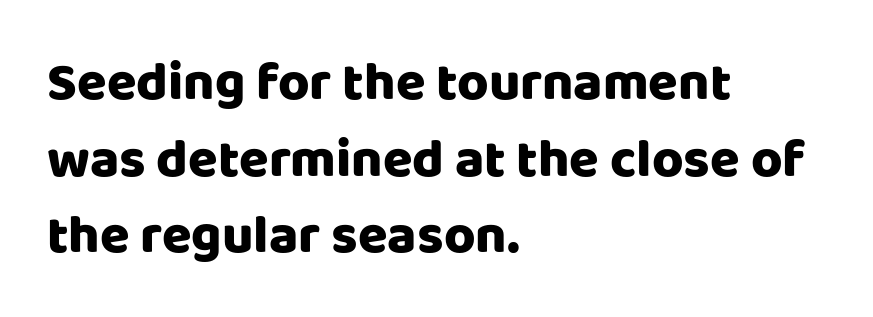
Q: Is the text italic (slanted)? A: No, it is upright.
Q: Is the typeface a serif or a sans-serif typeface? A: Sans-serif.
Q: Is the text underlined? A: No.
Q: How is the paragraph aligned? A: Left-aligned.
Q: Is the spacing between letters normal or unusually wide? A: Normal.
Q: Is the spacing between lines tight, normal or loose? A: Normal.
Q: Width (condensed, normal, or wide)? A: Normal.
Q: Stroke contrast? A: Low.
Q: x-height? A: Large.
Q: Monospaced? A: No.
